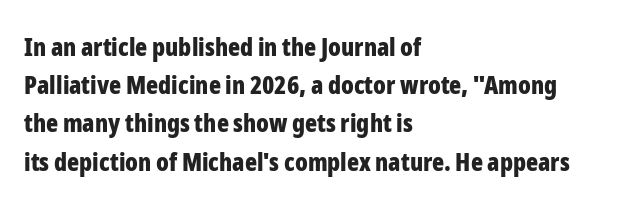
{"italic": "no", "bold": "yes", "underline": "no", "align": "left", "line_spacing": "normal", "line_spacing_ratio": 1.53, "letter_spacing": "normal", "letter_spacing_em": 0.0, "glyph_px": 25}
